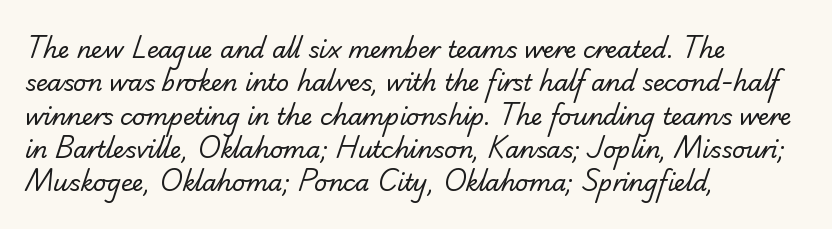
Q: Is the text bold? A: No.
Q: Is the text underlined? A: No.
Q: How is the paragraph aligned? A: Left-aligned.
Q: Is the spacing between letters normal or unusually wide? A: Normal.
Q: Is the spacing between lines tight, normal or loose? A: Normal.
